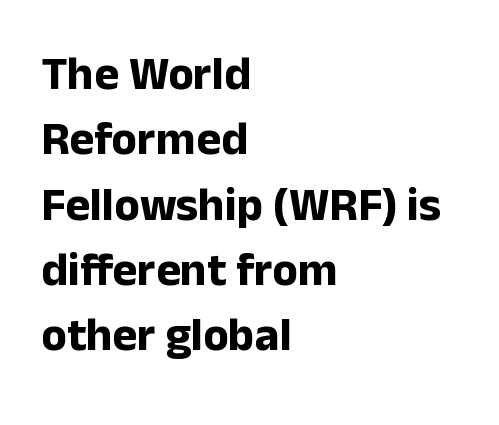
Each glyph is drawn with heavy, bold strokes. Normally led — the rows are evenly, conventionally spaced. Short and long lines alike share a common starting point at left. The foot of each line stays bare and open. These lines are composed in type without serifs. This sample uses an upright cut, with every glyph sitting square on the baseline.
